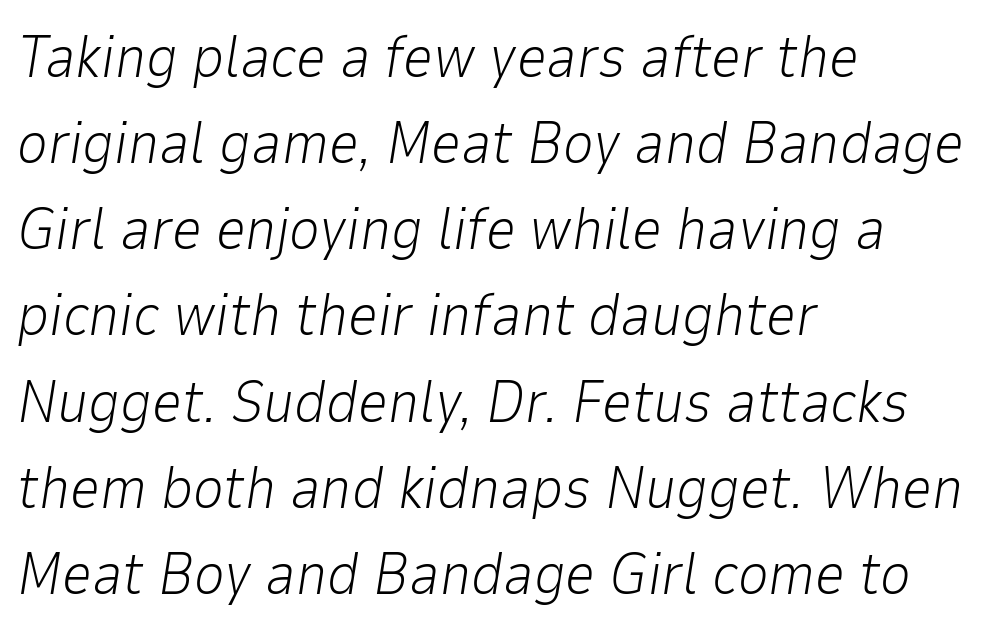
The image shows 59 px light type, italic (leaning right); set left-aligned, normal line spacing (1.46x), normal letter spacing, not underlined; low stroke contrast and a medium x-height.
